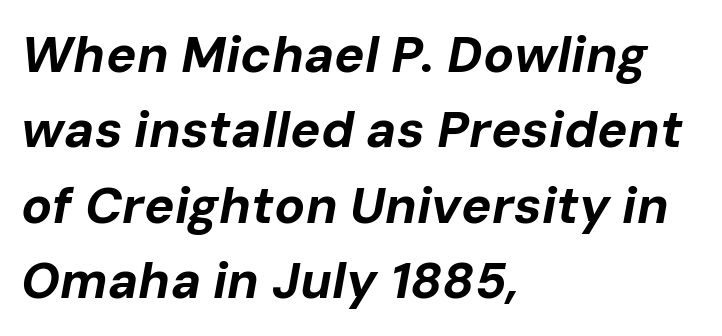
The image shows 51 px bold type, italic (leaning right); set left-aligned, normal line spacing (1.48x), normal letter spacing, not underlined; low stroke contrast and a medium x-height.
